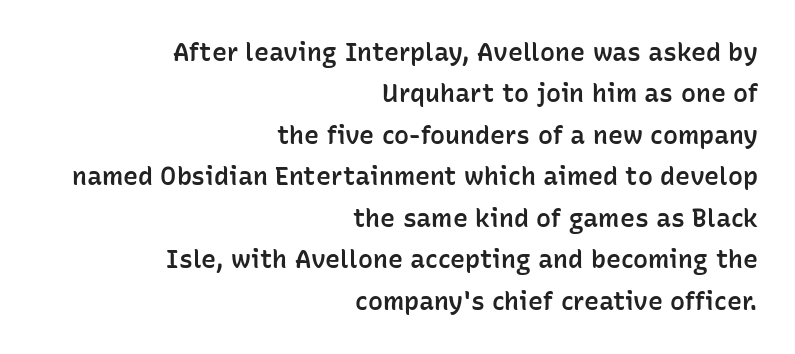
{"italic": "no", "bold": "semi", "underline": "no", "align": "right", "line_spacing": "normal", "line_spacing_ratio": 1.66, "letter_spacing": "normal", "letter_spacing_em": 0.0, "glyph_px": 25}
